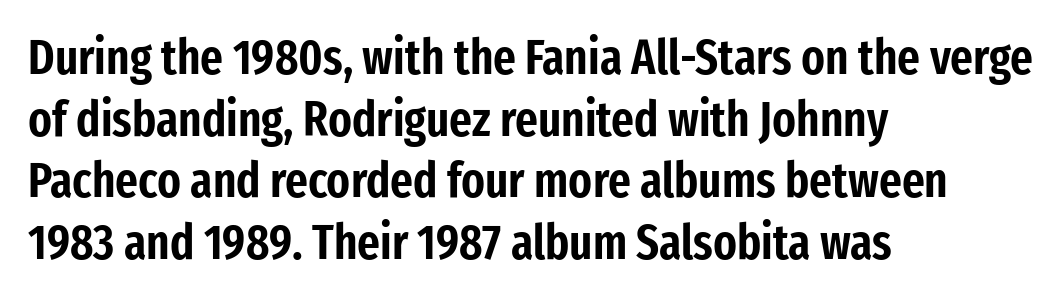
Q: Is the text italic (slanted)? A: No, it is upright.
Q: Is the typeface a serif or a sans-serif typeface? A: Sans-serif.
Q: Is the text underlined? A: No.
Q: How is the paragraph aligned? A: Left-aligned.
Q: Is the spacing between letters normal or unusually wide? A: Normal.
Q: Is the spacing between lines tight, normal or loose? A: Normal.
Q: Width (condensed, normal, or wide)? A: Condensed.
Q: Stroke contrast? A: Low.
Q: x-height? A: Medium.
Q: Monospaced? A: No.
